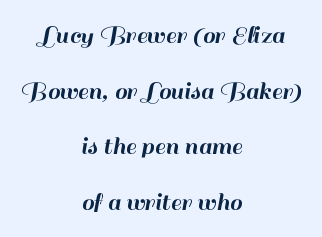
The image shows 27 px text type; set centered, loose line spacing (2.06x), normal letter spacing, not underlined.
